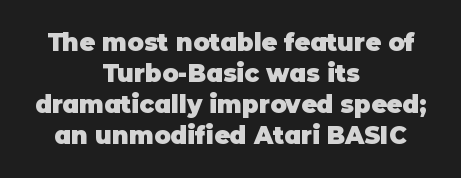
The image shows 24 px bold type, upright; set centered, normal line spacing (1.29x), normal letter spacing, not underlined.
